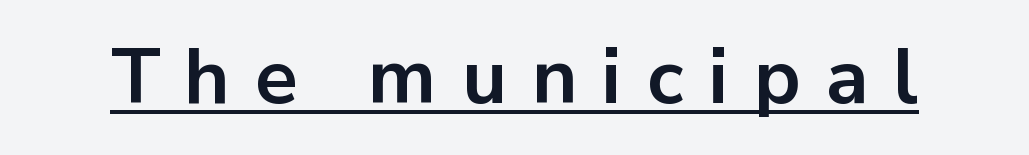
Q: Is the text bold? A: Yes.
Q: Is the text italic (slanted)? A: No, it is upright.
Q: Is the typeface a serif or a sans-serif typeface? A: Sans-serif.
Q: Is the text underlined? A: Yes.
Q: Is the spacing between letters normal or unusually wide? A: Unusually wide.
Q: Width (condensed, normal, or wide)? A: Normal.
Q: Stroke contrast? A: Low.
Q: x-height? A: Medium.
Q: Monospaced? A: No.
